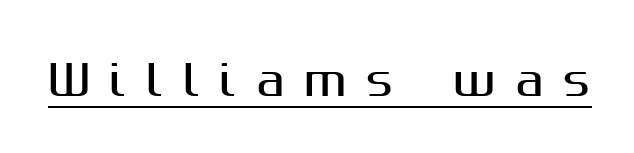
The image shows 42 px sans-serif type, upright; set unusually wide letter spacing (+0.46 em), underlined; medium stroke contrast and a medium x-height.
